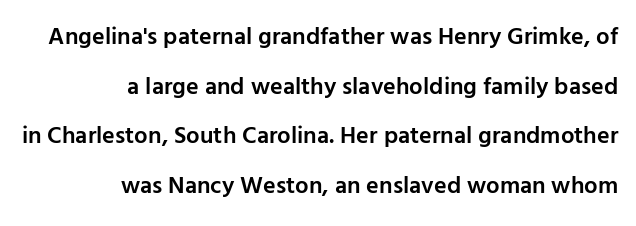
The image shows 24 px text type, upright; set right-aligned, loose line spacing (2.07x), normal letter spacing, not underlined.
